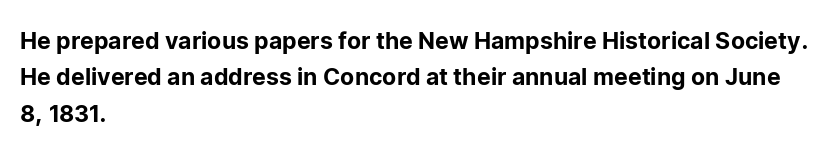
The image shows 23 px text type, upright; set left-aligned, normal line spacing (1.58x), normal letter spacing, not underlined.
